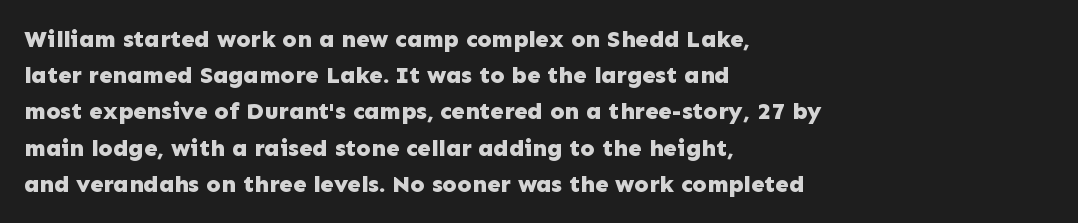
Q: Is the text bold? A: Yes.
Q: Is the text italic (slanted)? A: No, it is upright.
Q: Is the text underlined? A: No.
Q: How is the paragraph aligned? A: Left-aligned.
Q: Is the spacing between letters normal or unusually wide? A: Normal.
Q: Is the spacing between lines tight, normal or loose? A: Normal.
